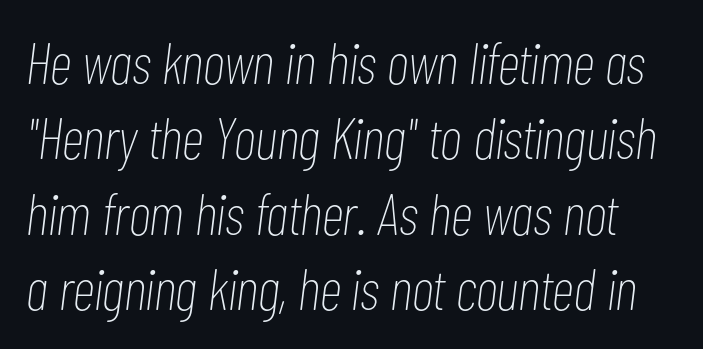
Each new line begins a customary step beneath the previous one. In terms of letterspacing, this is plain default setting. Counters stay open thanks to moderate or lighter strokes. Varying glyph widths throughout — classic text-font behaviour. Every character sits at an angle, as italics do.
